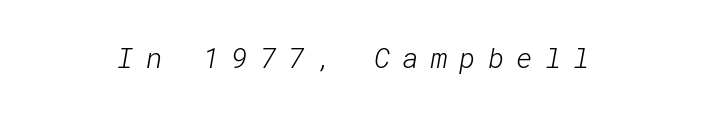
The image shows 28 px light sans-serif type; set unusually wide letter spacing (+0.43 em), not underlined; low stroke contrast and a medium x-height.
